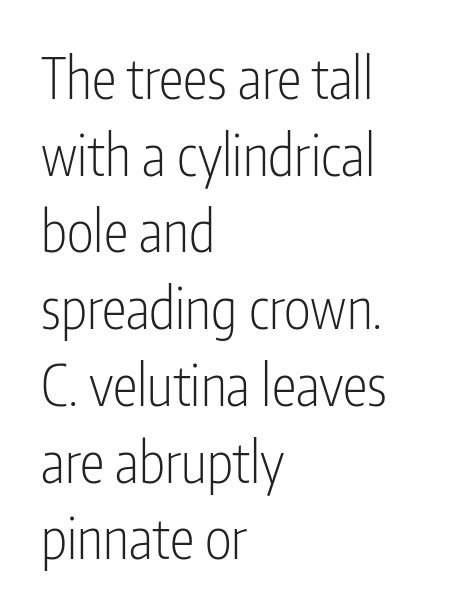
The image shows 56 px light, condensed sans-serif type, upright; set left-aligned, normal line spacing (1.37x), normal letter spacing, not underlined; low stroke contrast and a medium x-height.
